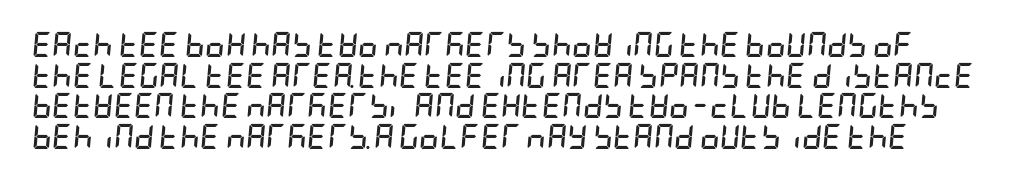
Q: Is the text bold? A: Yes.
Q: Is the text italic (slanted)? A: Yes, it leans right by about 5 degrees.
Q: Is the text underlined? A: No.
Q: Is the spacing between letters normal or unusually wide? A: Normal.
